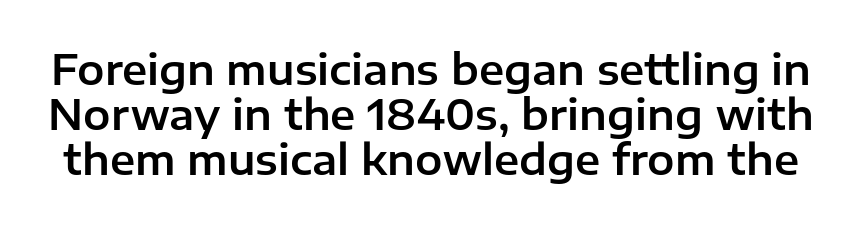
The image shows 41 px sans-serif type, upright; set tight line spacing (1.1x), normal letter spacing, not underlined; low stroke contrast and a medium x-height.
